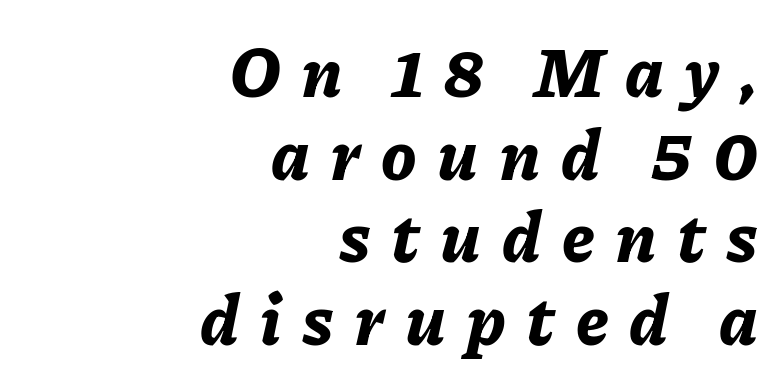
The image shows 70 px bold type, italic (leaning right); set right-aligned, line spacing 1.18x, unusually wide letter spacing (+0.29 em), not underlined; low stroke contrast and a medium x-height.
